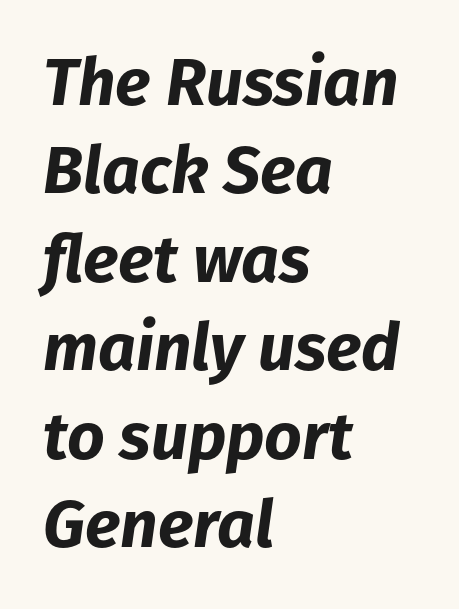
Q: Is the text bold? A: Yes.
Q: Is the text italic (slanted)? A: Yes, it leans right by about 8 degrees.
Q: Is the text underlined? A: No.
Q: How is the paragraph aligned? A: Left-aligned.
Q: Is the spacing between letters normal or unusually wide? A: Normal.
Q: Is the spacing between lines tight, normal or loose? A: Normal.
Q: Width (condensed, normal, or wide)? A: Normal.
Q: Stroke contrast? A: Low.
Q: x-height? A: Medium.
Q: Monospaced? A: No.
